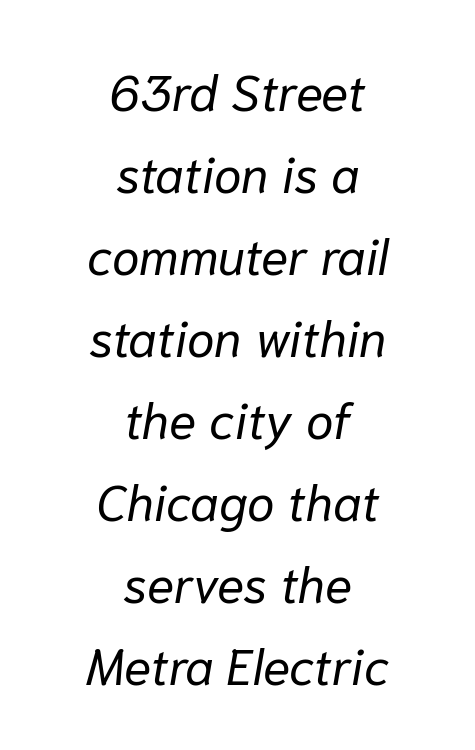
The image shows 50 px regular-weight type, italic (leaning right); set centered, normal line spacing (1.64x), normal letter spacing, not underlined; low stroke contrast and a medium x-height.
